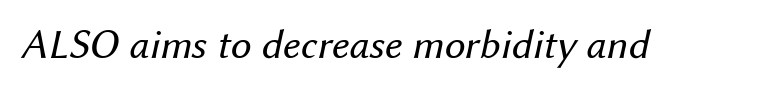
Weight: in the light-to-regular range. Look at the tracking — it's just the regular setting, nothing added. Descenders hang freely into open space. Proportional: the letters do not fall into vertical columns.
